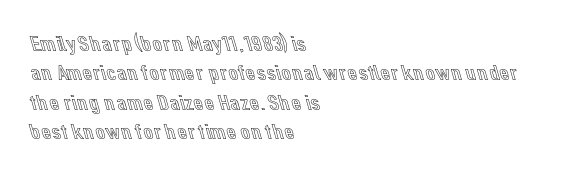
Q: Is the text italic (slanted)? A: Yes.
Q: Is the text underlined? A: No.
Q: How is the paragraph aligned? A: Left-aligned.
Q: Is the spacing between letters normal or unusually wide? A: Normal.
Q: Is the spacing between lines tight, normal or loose? A: Normal.
